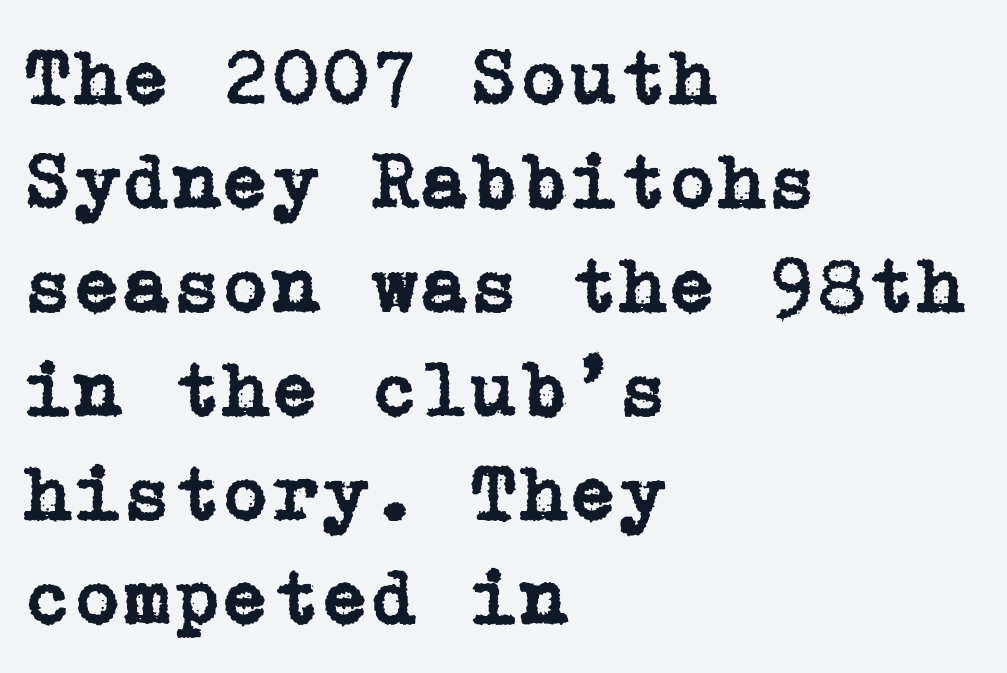
Q: Is the text italic (slanted)? A: No, it is upright.
Q: Is the typeface a serif or a sans-serif typeface? A: Serif.
Q: Is the text underlined? A: No.
Q: How is the paragraph aligned? A: Left-aligned.
Q: Is the spacing between letters normal or unusually wide? A: Normal.
Q: Is the spacing between lines tight, normal or loose? A: Normal.
Q: Width (condensed, normal, or wide)? A: Normal.
Q: Stroke contrast? A: Low.
Q: x-height? A: Medium.
